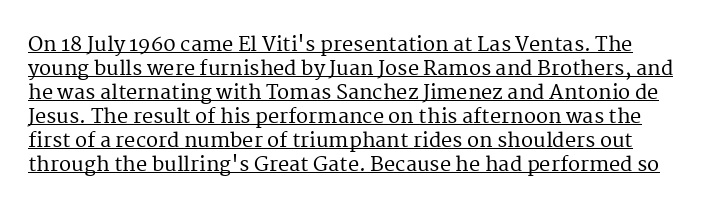
This rendering features underlined lettering. No italicization has been applied; the sample stays upright. Here the glyphs are tracked normally, forming tight word shapes.
